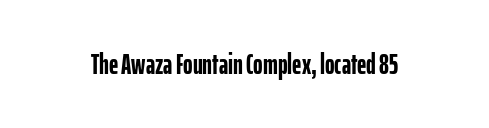
{"serif": "no", "italic": "no", "bold": "yes", "weight": "semibold", "width": "condensed", "stroke_contrast": "low", "x_height": "medium", "monospaced": "no", "underline": "no", "letter_spacing": "normal", "letter_spacing_em": 0.0, "glyph_px": 29}
